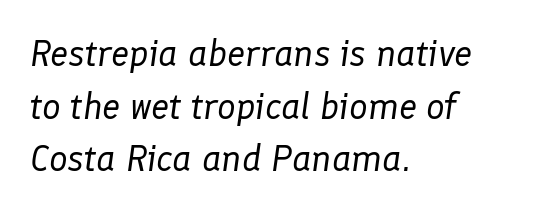
A typesetter would call this proportional, since set widths differ per character. Every character sits at an angle, as italics do. Bare-footed words on every line. No letter is thick-stroked: the sample isn't bold. These lines keep a tight, regular rhythm from letter to letter. Leading matches the norm, producing a regular column.
